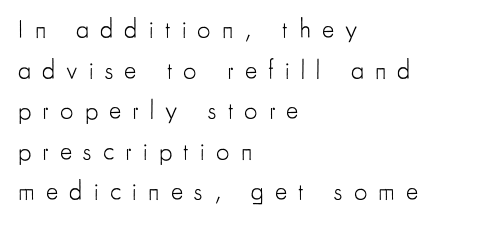
{"italic": "no", "bold": "no", "underline": "no", "align": "left", "line_spacing": "normal", "line_spacing_ratio": 1.56, "letter_spacing": "wide", "letter_spacing_em": 0.43, "glyph_px": 26}
